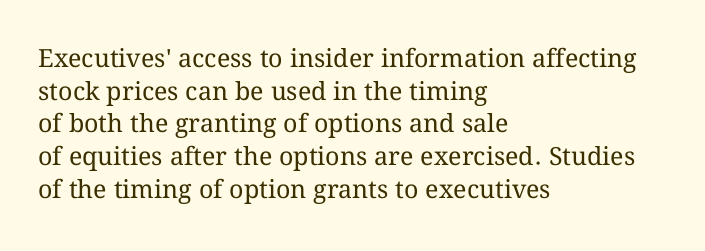
Q: Is the text bold? A: No.
Q: Is the text italic (slanted)? A: No, it is upright.
Q: Is the text underlined? A: No.
Q: How is the paragraph aligned? A: Left-aligned.
Q: Is the spacing between letters normal or unusually wide? A: Normal.
Q: Is the spacing between lines tight, normal or loose? A: Normal.
